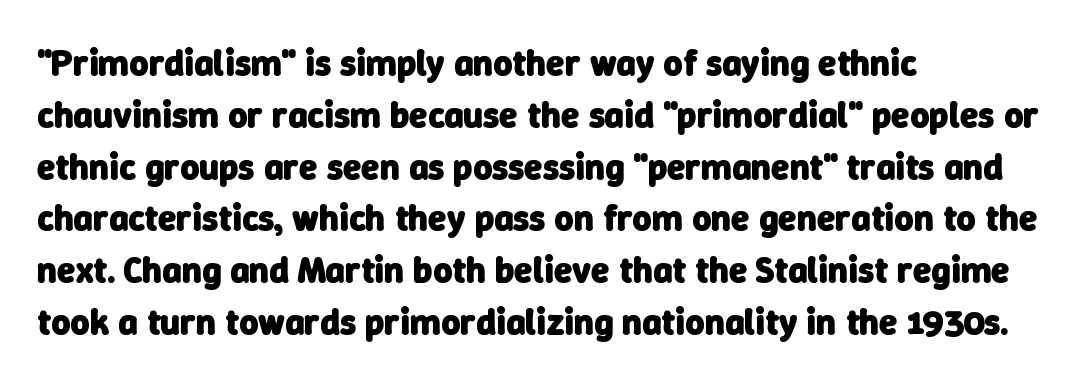
Q: Is the text bold? A: Yes.
Q: Is the typeface a serif or a sans-serif typeface? A: Sans-serif.
Q: Is the text underlined? A: No.
Q: How is the paragraph aligned? A: Left-aligned.
Q: Is the spacing between letters normal or unusually wide? A: Normal.
Q: Is the spacing between lines tight, normal or loose? A: Normal.
Q: Width (condensed, normal, or wide)? A: Normal.
Q: Stroke contrast? A: Low.
Q: x-height? A: Medium.
Q: Monospaced? A: No.
